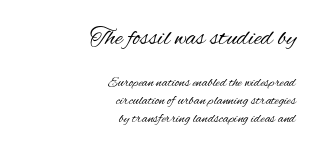
Beneath every word, the page is bare. A typesetter would call this zero additional tracking. Is there much room between lines? A standard amount, neither cramped nor airy. Whoever set this made the first block the dominant, larger element. Summary of weight: not heavy and not bold.
